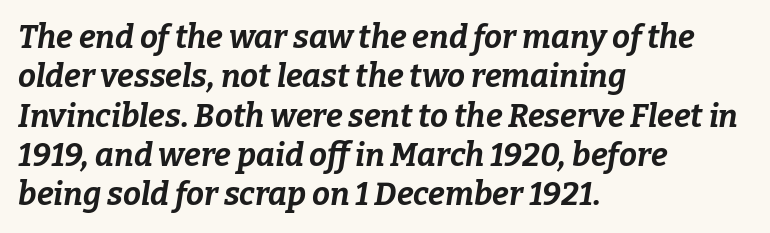
Q: Is the text bold? A: Yes.
Q: Is the text italic (slanted)? A: Yes, it leans right by about 9 degrees.
Q: Is the text underlined? A: No.
Q: How is the paragraph aligned? A: Left-aligned.
Q: Is the spacing between letters normal or unusually wide? A: Normal.
Q: Width (condensed, normal, or wide)? A: Normal.
Q: Stroke contrast? A: Low.
Q: x-height? A: Medium.
Q: Monospaced? A: No.
